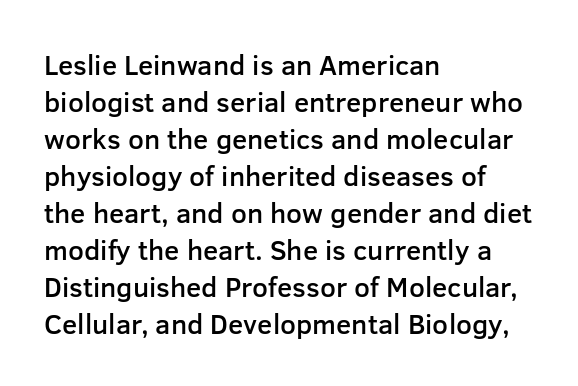
The image shows 28 px semibold sans-serif type, upright; set left-aligned, normal line spacing (1.32x), normal letter spacing, not underlined; low stroke contrast and a medium x-height.
